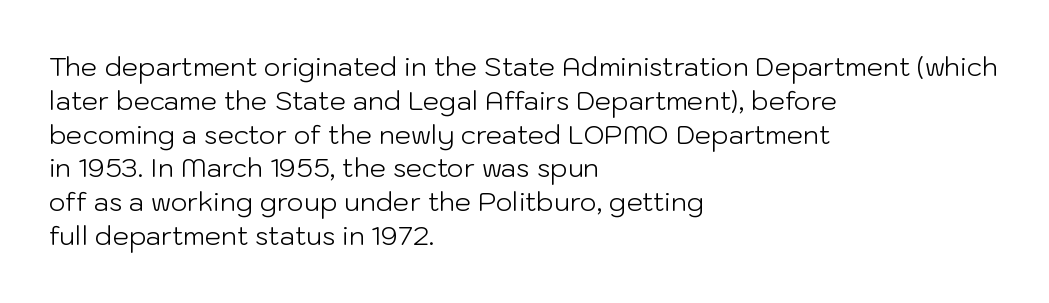
{"italic": "no", "bold": "no", "underline": "no", "align": "left", "line_spacing": "normal", "line_spacing_ratio": 1.3, "letter_spacing": "normal", "letter_spacing_em": 0.0, "glyph_px": 26}
